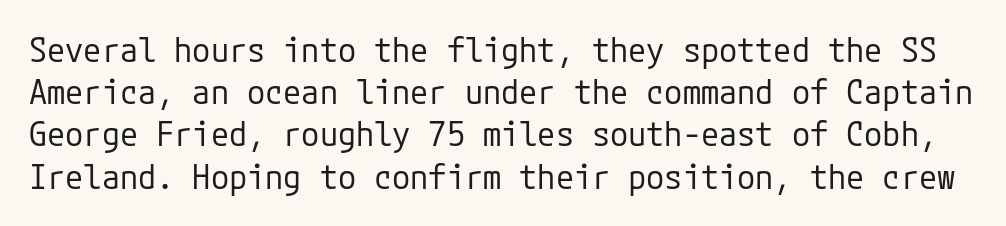
{"serif": "no", "italic": "no", "bold": "no", "weight": "regular", "width": "normal", "stroke_contrast": "low", "x_height": "medium", "underline": "no", "line_spacing": "normal", "line_spacing_ratio": 1.28, "letter_spacing": "normal", "letter_spacing_em": 0.0, "glyph_px": 33}
